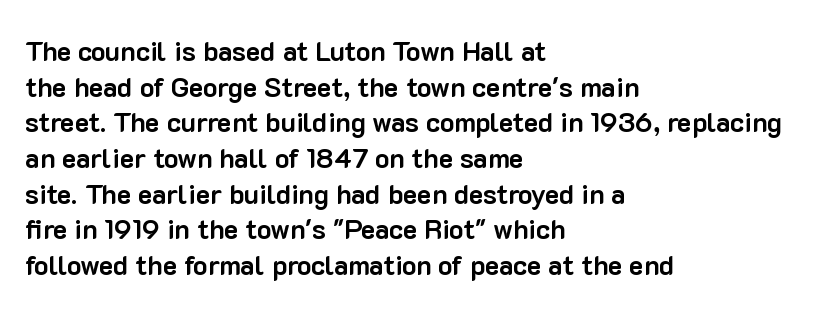
{"italic": "no", "bold": "yes", "underline": "no", "align": "left", "line_spacing": "normal", "line_spacing_ratio": 1.32, "letter_spacing": "normal", "letter_spacing_em": 0.0, "glyph_px": 27}
